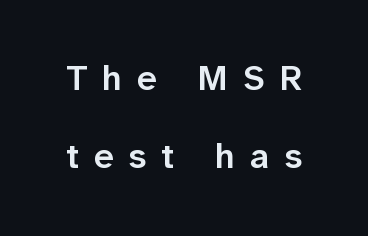
{"serif": "no", "italic": "no", "bold": "semi", "weight": "semibold", "width": "normal", "stroke_contrast": "low", "x_height": "medium", "monospaced": "no", "underline": "no", "line_spacing": "loose", "line_spacing_ratio": 2.24, "letter_spacing": "wide", "letter_spacing_em": 0.44, "glyph_px": 35}
